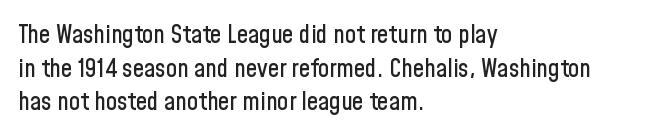
Q: Is the text italic (slanted)? A: No, it is upright.
Q: Is the text underlined? A: No.
Q: How is the paragraph aligned? A: Left-aligned.
Q: Is the spacing between letters normal or unusually wide? A: Normal.
Q: Is the spacing between lines tight, normal or loose? A: Normal.
